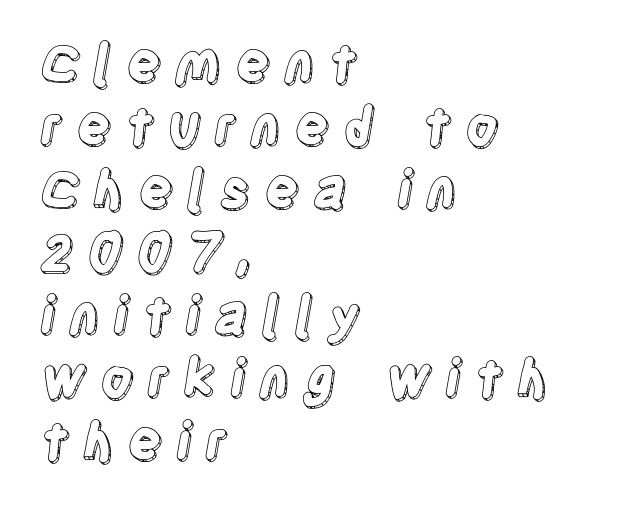
The image shows 52 px condensed type; set left-aligned, line spacing 1.21x, unusually wide letter spacing (+0.25 em), not underlined; a large x-height.
